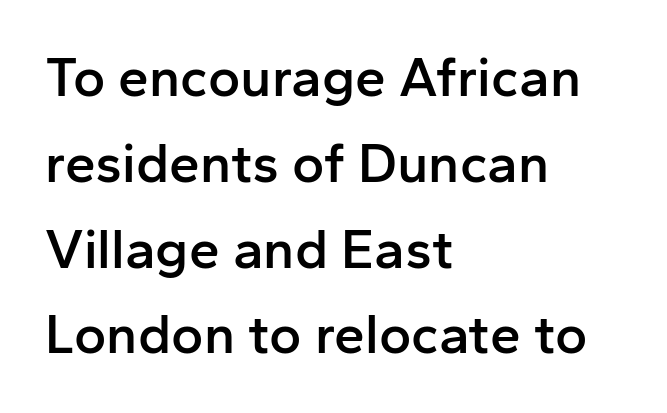
Q: Is the text bold? A: Semi-bold.
Q: Is the text italic (slanted)? A: No, it is upright.
Q: Is the typeface a serif or a sans-serif typeface? A: Sans-serif.
Q: Is the text underlined? A: No.
Q: How is the paragraph aligned? A: Left-aligned.
Q: Is the spacing between letters normal or unusually wide? A: Normal.
Q: Is the spacing between lines tight, normal or loose? A: Normal.
Q: Width (condensed, normal, or wide)? A: Normal.
Q: Stroke contrast? A: Low.
Q: x-height? A: Medium.
Q: Monospaced? A: No.
